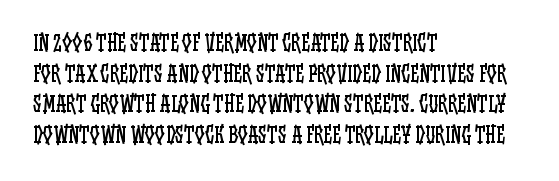
{"italic": "no", "bold": "no", "underline": "no", "align": "left", "line_spacing": "normal", "line_spacing_ratio": 1.39, "letter_spacing": "normal", "letter_spacing_em": 0.0, "glyph_px": 22}
